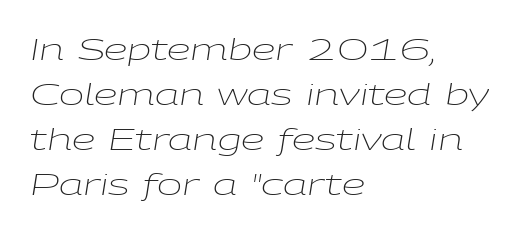
Q: Is the text bold? A: No.
Q: Is the text italic (slanted)? A: Yes, it leans right by about 9 degrees.
Q: Is the text underlined? A: No.
Q: How is the paragraph aligned? A: Left-aligned.
Q: Is the spacing between letters normal or unusually wide? A: Normal.
Q: Is the spacing between lines tight, normal or loose? A: Normal.
Q: Width (condensed, normal, or wide)? A: Wide.
Q: Stroke contrast? A: Low.
Q: x-height? A: Medium.
Q: Monospaced? A: No.
